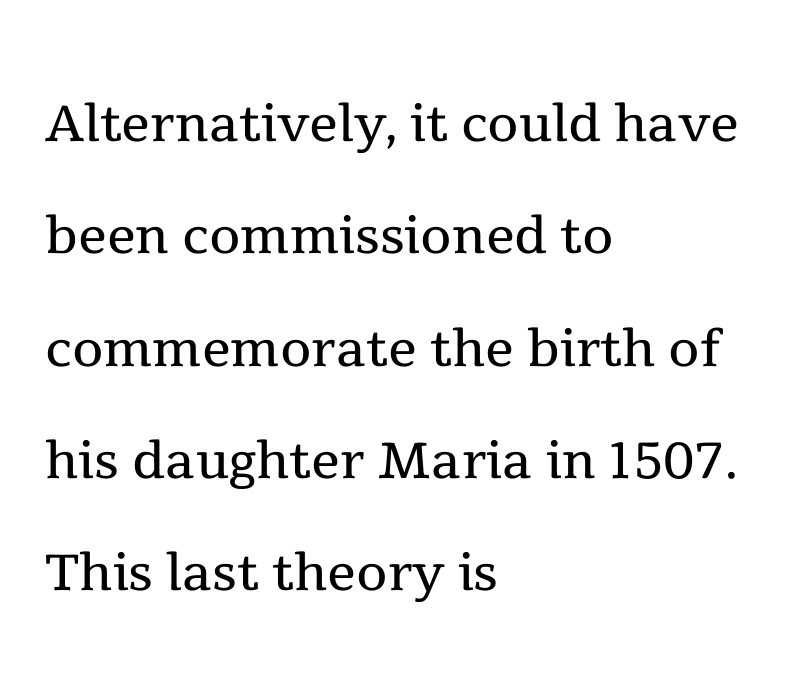
{"serif": "yes", "italic": "no", "bold": "no", "weight": "regular", "width": "normal", "x_height": "medium", "monospaced": "no", "underline": "no", "align": "left", "line_spacing": "normal", "line_spacing_ratio": 1.56, "letter_spacing": "normal", "letter_spacing_em": 0.0, "glyph_px": 72}
